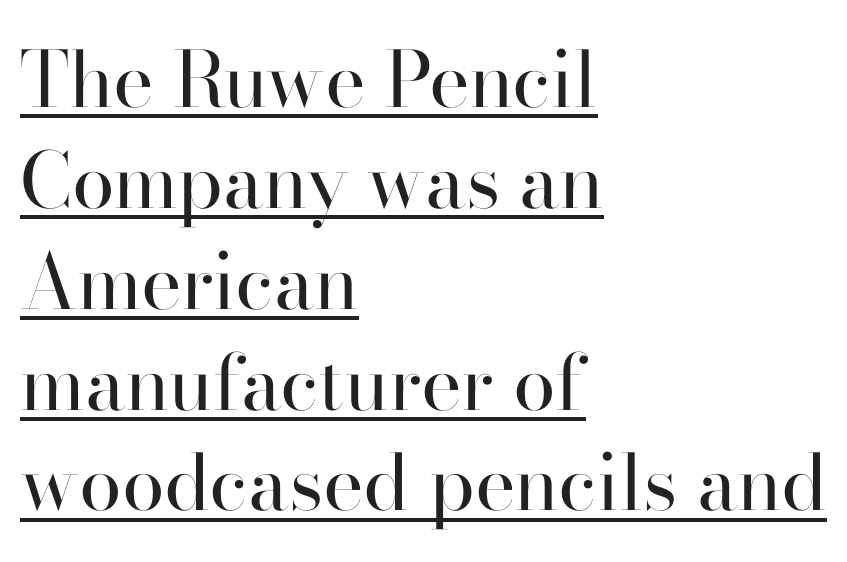
Q: Is the text bold? A: No.
Q: Is the text italic (slanted)? A: No, it is upright.
Q: Is the typeface a serif or a sans-serif typeface? A: Serif.
Q: Is the text underlined? A: Yes.
Q: How is the paragraph aligned? A: Left-aligned.
Q: Is the spacing between letters normal or unusually wide? A: Normal.
Q: Is the spacing between lines tight, normal or loose? A: Normal.
Q: Width (condensed, normal, or wide)? A: Normal.
Q: Stroke contrast? A: High.
Q: x-height? A: Small.
Q: Monospaced? A: No.
